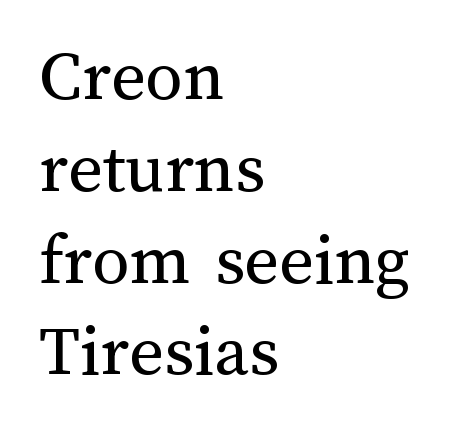
The image shows 74 px regular-weight type, upright; set left-aligned, line spacing 1.24x, normal letter spacing, not underlined; medium stroke contrast and a medium x-height.
